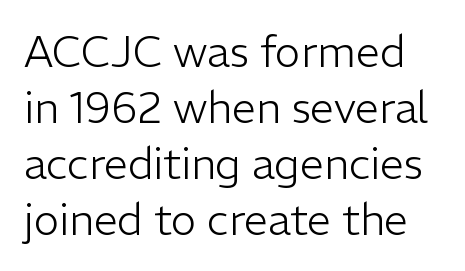
Each new line begins a customary step beneath the previous one. A typesetter would label this face a sans. This sample has the flowing, uneven cadence of proportional lettering. Unmarked baselines from the first word to the last.
